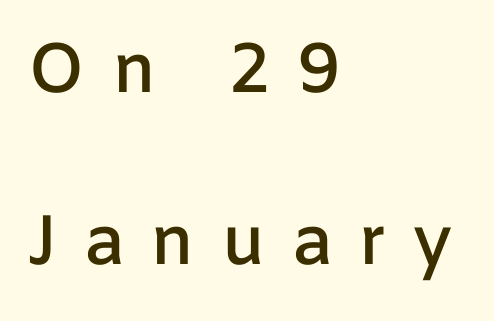
Q: Is the text bold? A: Semi-bold.
Q: Is the text italic (slanted)? A: No, it is upright.
Q: Is the typeface a serif or a sans-serif typeface? A: Sans-serif.
Q: Is the text underlined? A: No.
Q: How is the paragraph aligned? A: Left-aligned.
Q: Is the spacing between letters normal or unusually wide? A: Unusually wide.
Q: Is the spacing between lines tight, normal or loose? A: Loose.
Q: Width (condensed, normal, or wide)? A: Normal.
Q: Stroke contrast? A: Low.
Q: x-height? A: Medium.
Q: Monospaced? A: No.
